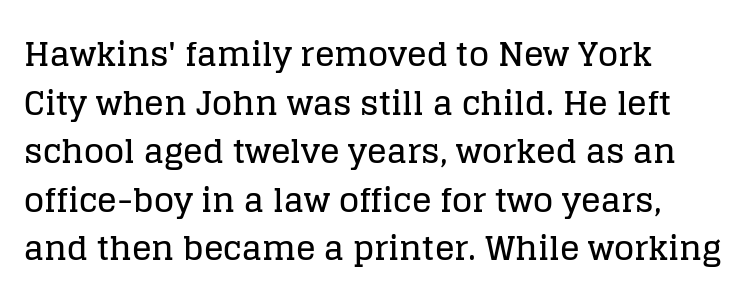
Visually the block forms a straight wall on the left and a jagged coastline on the right. Nobody drew a line under any word here. Tall strokes in this sample are plumb rather than angled. Think of a printed novel: that variable character pitch is what you see here. Normally led — the rows are evenly, conventionally spaced.
